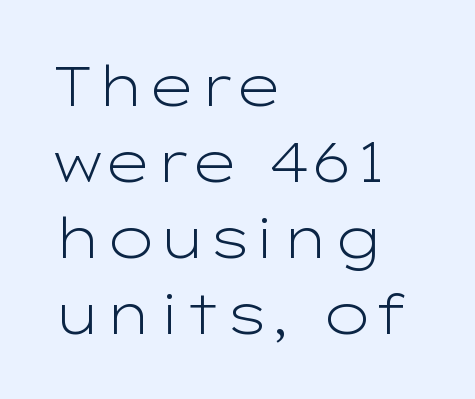
{"serif": "no", "italic": "no", "bold": "no", "weight": "light", "width": "wide", "stroke_contrast": "low", "x_height": "medium", "monospaced": "no", "underline": "no", "align": "left", "line_spacing": "normal", "line_spacing_ratio": 1.38, "letter_spacing": "normal", "letter_spacing_em": 0.0, "glyph_px": 55}
